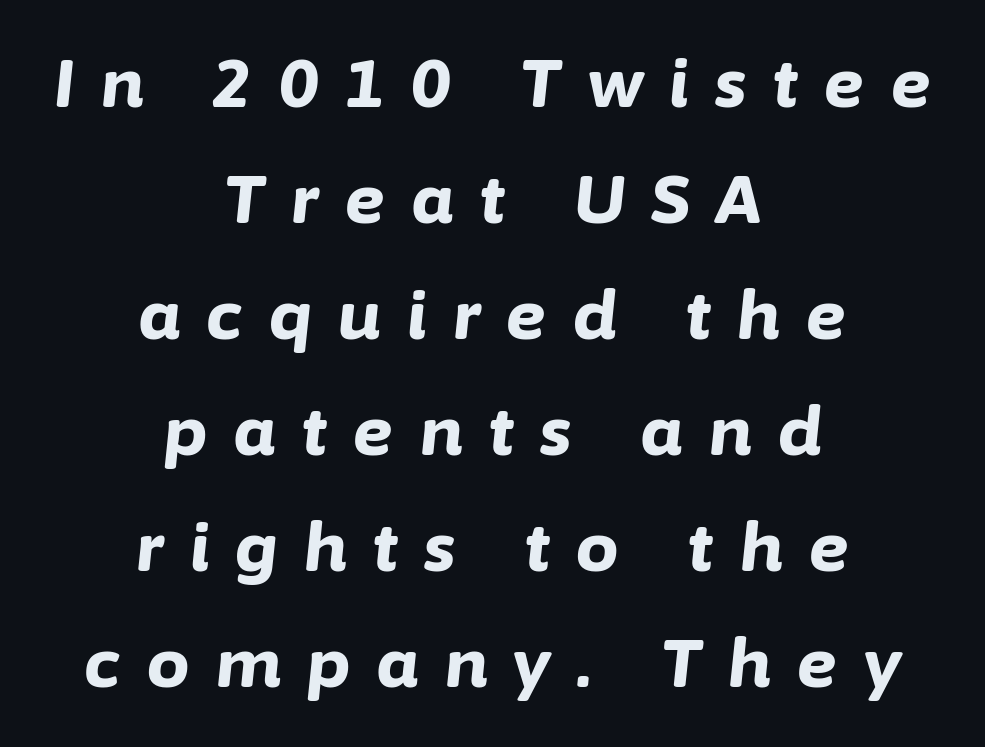
{"italic": "yes", "lean": "right", "slant_degrees": 6, "bold": "yes", "weight": "bold", "width": "normal", "stroke_contrast": "low", "x_height": "medium", "monospaced": "no", "underline": "no", "align": "center", "line_spacing_ratio": 1.73, "letter_spacing": "wide", "letter_spacing_em": 0.4, "glyph_px": 67}
